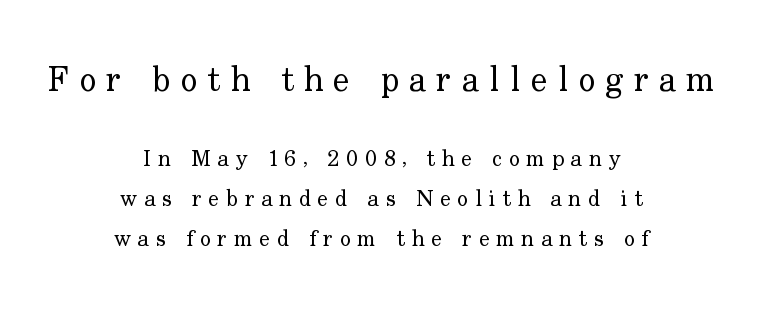
Q: Is the text bold? A: No.
Q: Is the text italic (slanted)? A: No, it is upright.
Q: Is the typeface a serif or a sans-serif typeface? A: Serif.
Q: Is the text underlined? A: No.
Q: How is the paragraph aligned? A: Centered.
Q: Is the spacing between letters normal or unusually wide? A: Unusually wide.
Q: Which block of text is set in a larger size, the first (top) or the second (bottom)? A: The first (top) one.
Q: Width (condensed, normal, or wide)? A: Normal.
Q: Stroke contrast? A: Low.
Q: x-height? A: Small.
Q: Monospaced? A: No.
